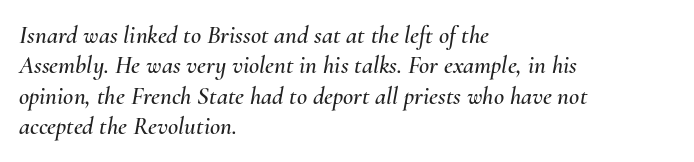
The image shows 25 px text type, italic (leaning right); set left-aligned, line spacing 1.22x, normal letter spacing, not underlined.
